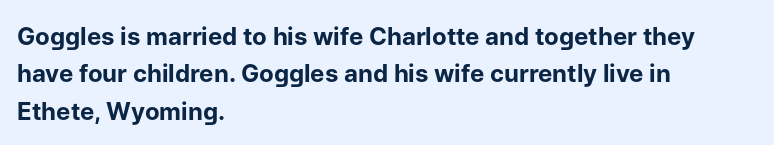
{"italic": "no", "bold": "yes", "underline": "no", "align": "left", "line_spacing": "normal", "line_spacing_ratio": 1.56, "letter_spacing": "normal", "letter_spacing_em": 0.0, "glyph_px": 24}
